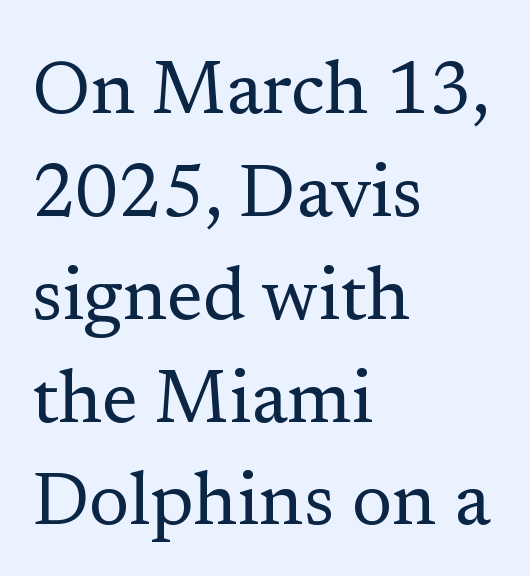
Q: Is the text bold? A: No.
Q: Is the text italic (slanted)? A: No, it is upright.
Q: Is the typeface a serif or a sans-serif typeface? A: Serif.
Q: Is the text underlined? A: No.
Q: How is the paragraph aligned? A: Left-aligned.
Q: Is the spacing between letters normal or unusually wide? A: Normal.
Q: Is the spacing between lines tight, normal or loose? A: Normal.
Q: Width (condensed, normal, or wide)? A: Normal.
Q: Stroke contrast? A: Low.
Q: x-height? A: Medium.
Q: Monospaced? A: No.
